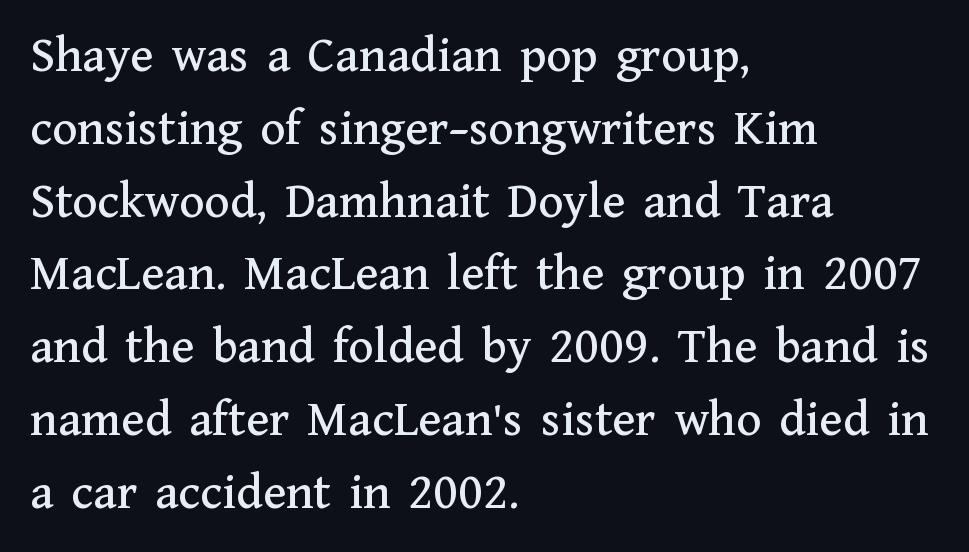
{"serif": "yes", "italic": "no", "width": "normal", "stroke_contrast": "medium", "x_height": "medium", "monospaced": "no", "underline": "no", "align": "left", "line_spacing": "normal", "line_spacing_ratio": 1.4, "letter_spacing": "normal", "letter_spacing_em": 0.0, "glyph_px": 52}
